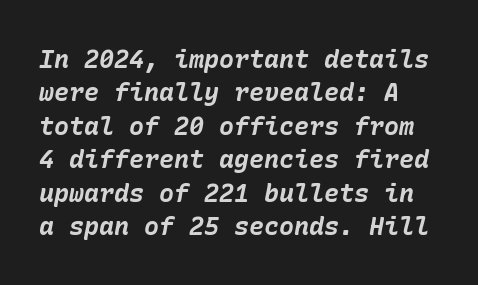
The image shows 25 px bold type, italic (leaning right); set normal line spacing (1.34x), normal letter spacing, not underlined.
